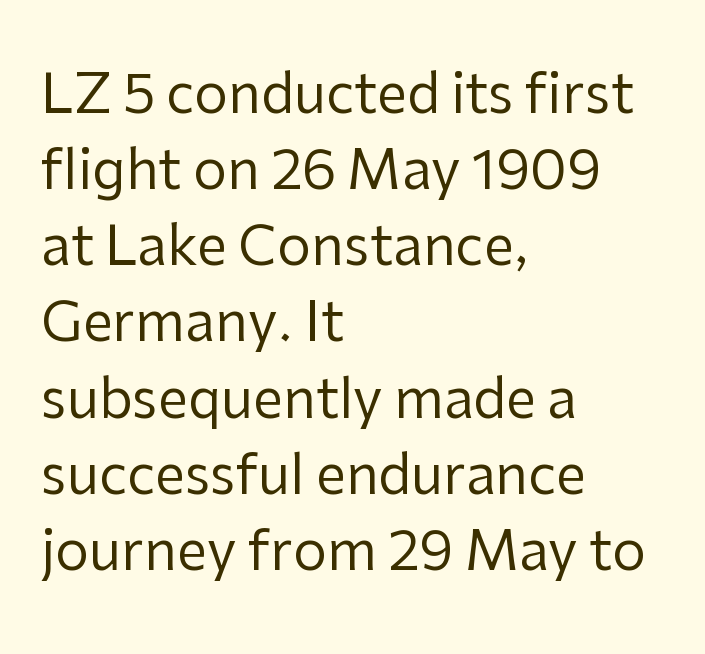
No word sits above an underline. This rendering uses left alignment, leaving the right contour irregular. These lines sit exactly where default settings would place them. Rendered with straight, roman letterforms.
